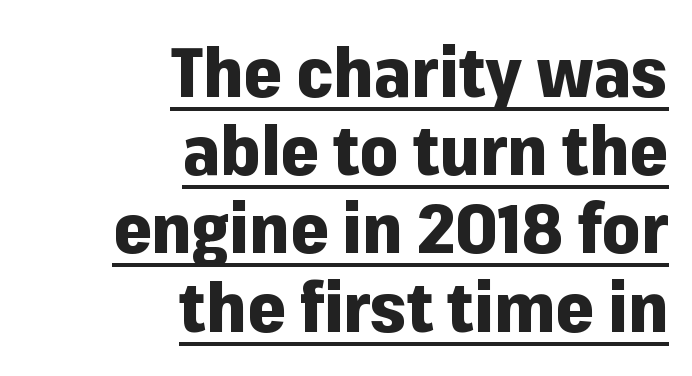
The image shows 68 px heavy sans-serif type, upright; set right-aligned, tight line spacing (1.15x), normal letter spacing, underlined; low stroke contrast and a medium x-height.
